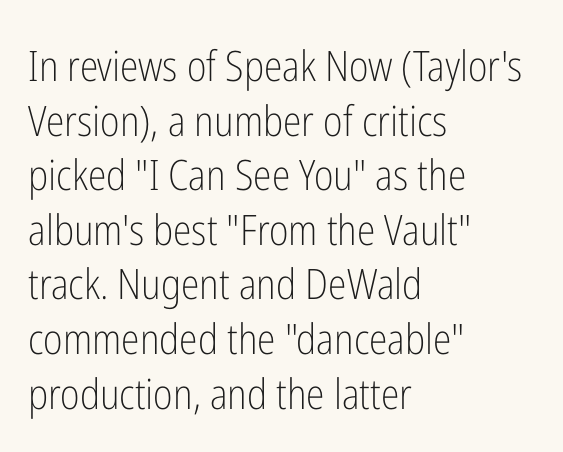
The image shows 42 px light, condensed sans-serif type, upright; set left-aligned, normal line spacing (1.3x), normal letter spacing, not underlined; low stroke contrast and a medium x-height.
